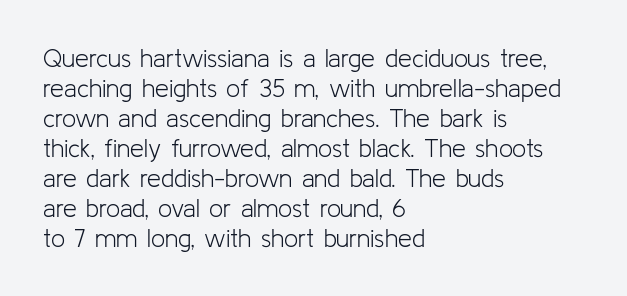
Stem width sits at or under what a default text font uses. Rendered with straight, roman letterforms. In CSS terms this would be text-align: left. Is the letter spacing exaggerated? No — it looks like the ordinary default.
